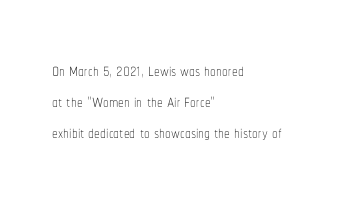
Descenders are the only things crossing below the line. The font sits on the lighter half of the weight spectrum, regular included. Does the copy run flush right? No — it runs flush left. Vertically, the passage feels balanced, rows spaced as you'd expect.
